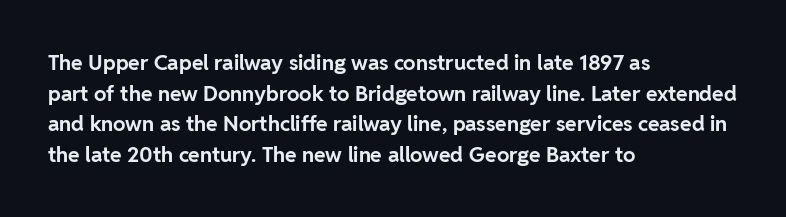
{"italic": "no", "bold": "yes", "underline": "no", "align": "left", "line_spacing": "normal", "line_spacing_ratio": 1.46, "letter_spacing": "normal", "letter_spacing_em": 0.0, "glyph_px": 21}
